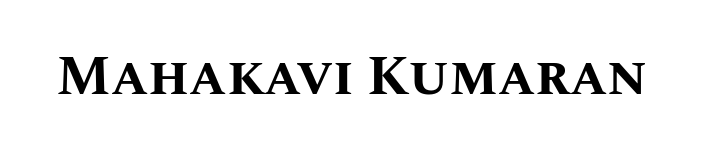
Q: Is the text bold? A: Yes.
Q: Is the text italic (slanted)? A: No, it is upright.
Q: Is the text underlined? A: No.
Q: Is the spacing between letters normal or unusually wide? A: Normal.
Q: Width (condensed, normal, or wide)? A: Normal.
Q: Stroke contrast? A: Medium.
Q: x-height? A: Large.
Q: Monospaced? A: No.
